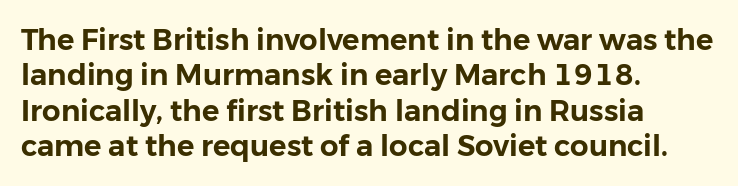
Horizontally, the lines are justified to the leading edge only. This sample uses plain, unmodified letter spacing. The text was rendered using a sans face with plain stroke endings. A typesetter would call this proportional, since set widths differ per character.
